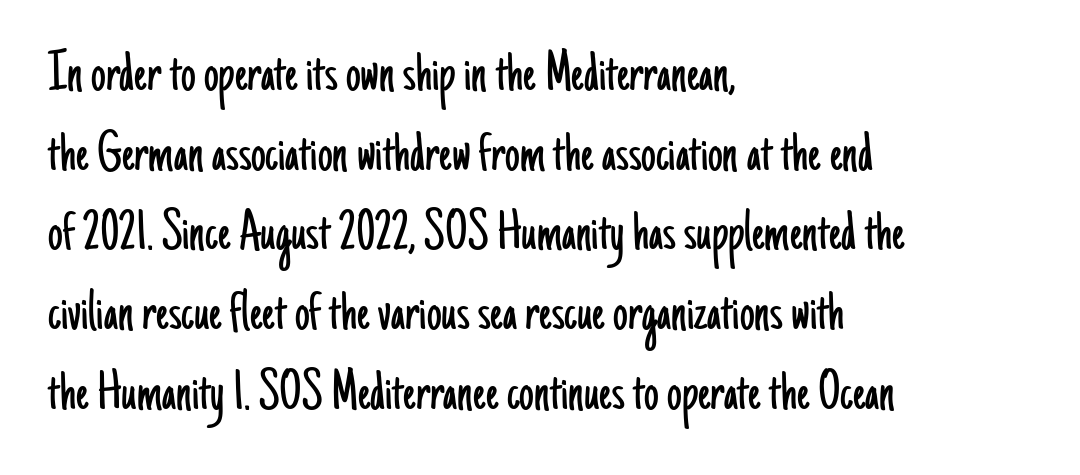
The image shows 59 px light, condensed sans-serif type, upright; set left-aligned, normal line spacing (1.35x), normal letter spacing, not underlined; low stroke contrast and a small x-height.
